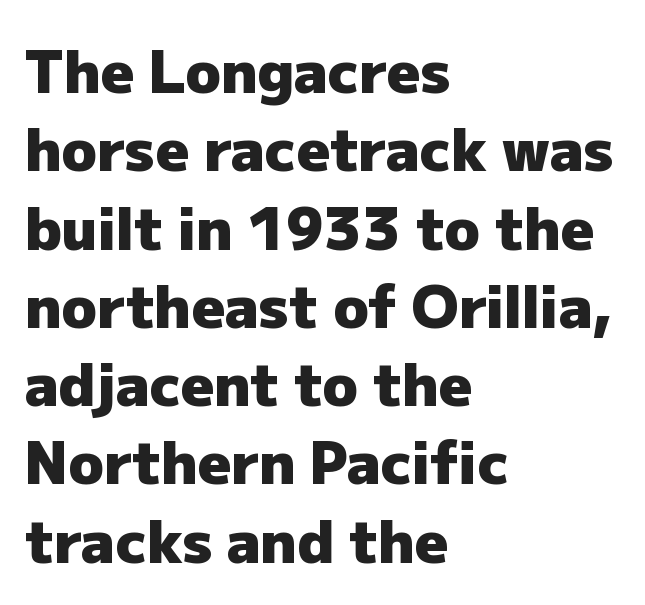
The image shows 58 px heavy sans-serif type, upright; set left-aligned, normal line spacing (1.35x), normal letter spacing, not underlined; low stroke contrast and a medium x-height.
